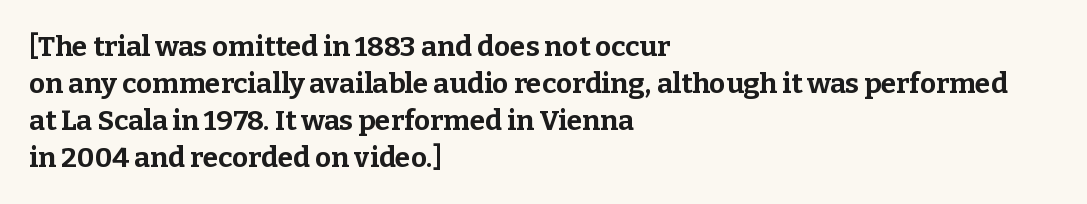
{"serif": "yes", "italic": "no", "bold": "yes", "weight": "bold", "width": "normal", "stroke_contrast": "low", "x_height": "medium", "monospaced": "no", "underline": "no", "align": "left", "line_spacing": "normal", "line_spacing_ratio": 1.32, "letter_spacing": "normal", "letter_spacing_em": 0.0, "glyph_px": 28}
